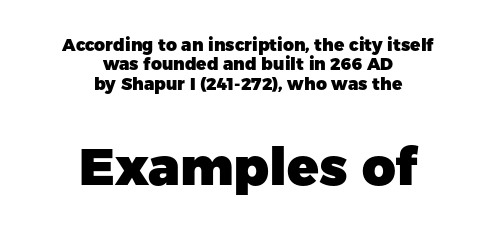
Q: Is the text bold? A: Yes.
Q: Is the text italic (slanted)? A: No, it is upright.
Q: Is the typeface a serif or a sans-serif typeface? A: Sans-serif.
Q: Is the text underlined? A: No.
Q: How is the paragraph aligned? A: Centered.
Q: Is the spacing between letters normal or unusually wide? A: Normal.
Q: Is the spacing between lines tight, normal or loose? A: Tight.
Q: Which block of text is set in a larger size, the first (top) or the second (bottom)? A: The second (bottom) one.
Q: Width (condensed, normal, or wide)? A: Normal.
Q: Stroke contrast? A: Low.
Q: x-height? A: Medium.
Q: Monospaced? A: No.
